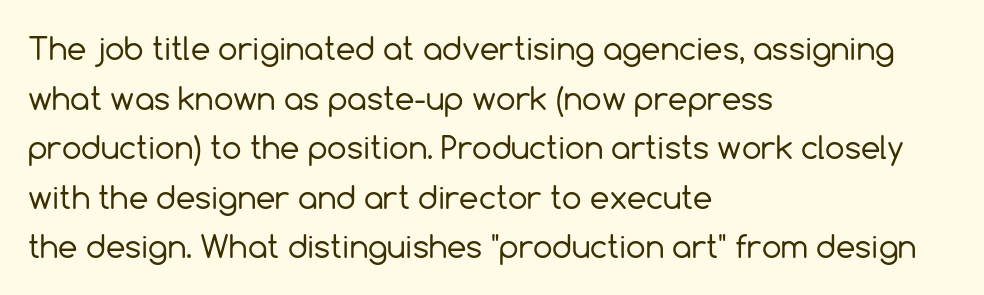
{"serif": "no", "italic": "no", "bold": "no", "weight": "regular", "width": "normal", "x_height": "medium", "monospaced": "no", "underline": "no", "align": "left", "line_spacing": "normal", "line_spacing_ratio": 1.6, "letter_spacing": "normal", "letter_spacing_em": 0.0, "glyph_px": 31}
